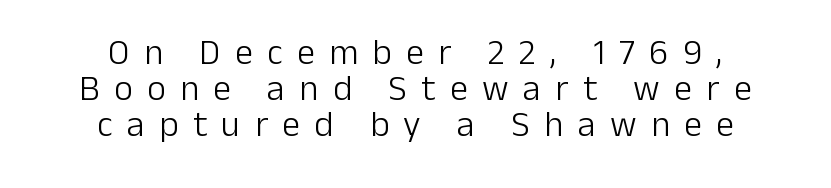
The image shows 36 px light sans-serif type, upright; set centered, tight line spacing (1.0x), unusually wide letter spacing (+0.4 em), not underlined; low stroke contrast and a medium x-height.
